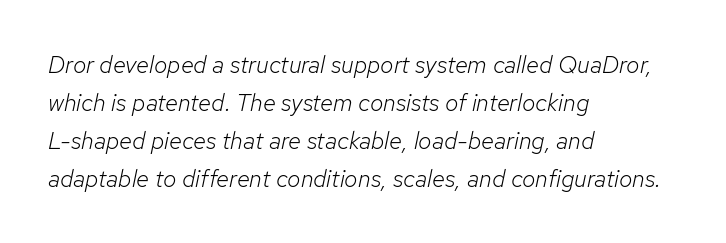
If you measured baseline to baseline, you'd find a middling distance. The weight tops out at a normal text grade. The face used here is rendered with its standard letterfit. A bare baseline throughout the passage.
